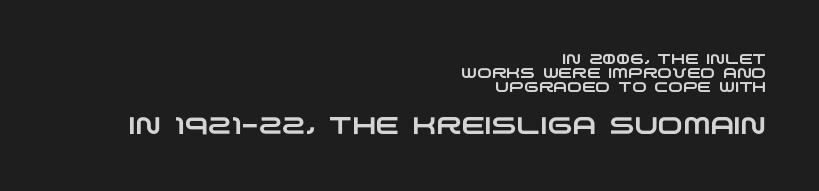
{"underline": "no", "align": "right", "line_spacing": "tight", "line_spacing_ratio": 1.01, "letter_spacing": "normal", "letter_spacing_em": 0.0, "larger_block": "second", "size_ratio": 1.71, "glyph_px": 24}
